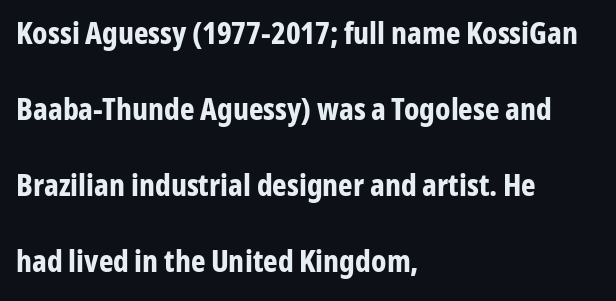
{"serif": "no", "italic": "no", "bold": "yes", "weight": "bold", "width": "condensed", "stroke_contrast": "low", "x_height": "medium", "monospaced": "no", "underline": "no", "align": "left", "line_spacing": "loose", "line_spacing_ratio": 2.45, "letter_spacing": "normal", "letter_spacing_em": 0.0, "glyph_px": 31}
